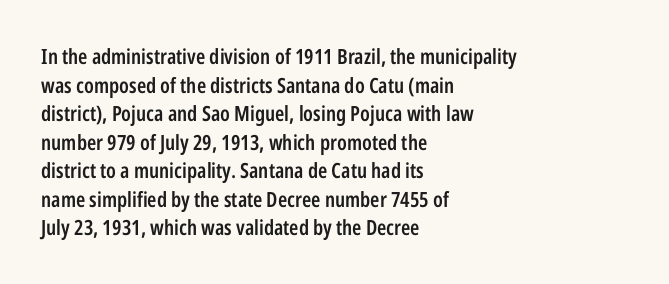
The image shows 21 px text type, upright; set left-aligned, normal line spacing (1.36x), normal letter spacing, not underlined.
